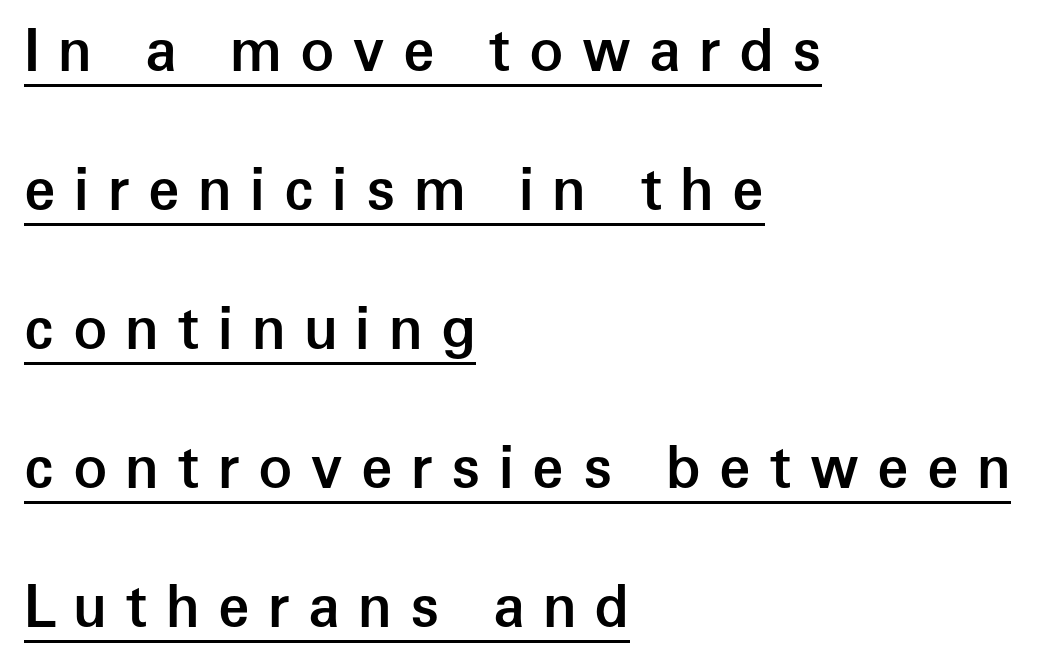
{"serif": "no", "italic": "no", "bold": "semi", "weight": "semibold", "width": "normal", "stroke_contrast": "low", "x_height": "medium", "monospaced": "no", "underline": "yes", "align": "left", "line_spacing": "loose", "line_spacing_ratio": 2.44, "letter_spacing": "wide", "letter_spacing_em": 0.32, "glyph_px": 57}
